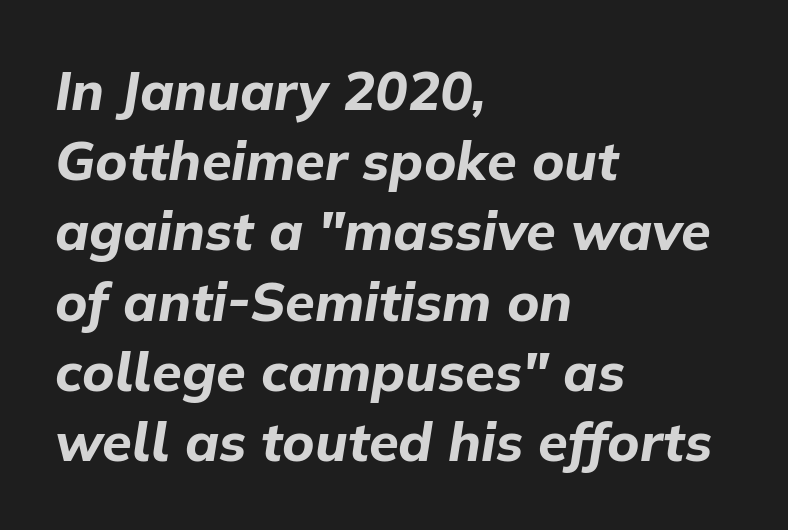
The image shows 54 px bold type, italic (leaning right); set left-aligned, normal line spacing (1.3x), normal letter spacing, not underlined; low stroke contrast and a medium x-height.
